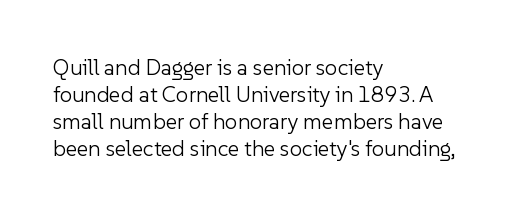
{"italic": "no", "bold": "no", "underline": "no", "align": "left", "line_spacing_ratio": 1.22, "letter_spacing": "normal", "letter_spacing_em": 0.0, "glyph_px": 22}
